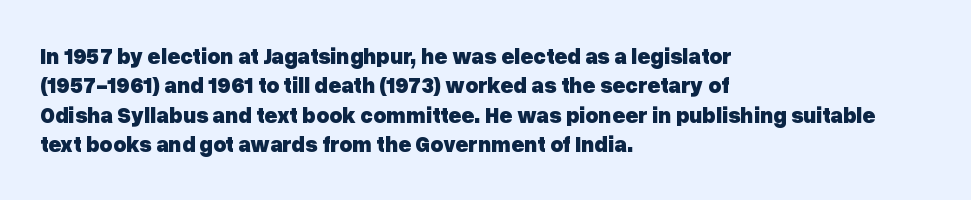
The image shows 22 px bold type, upright; set left-aligned, normal line spacing (1.34x), normal letter spacing, not underlined.
